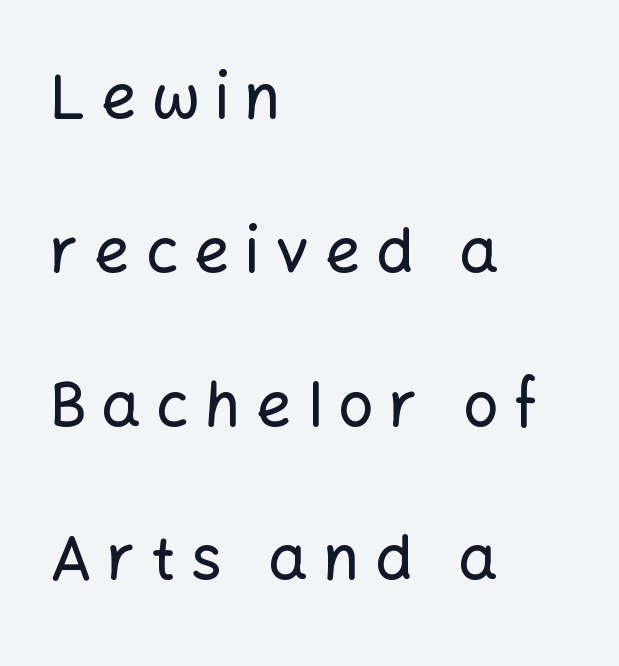
Q: Is the text italic (slanted)? A: No, it is upright.
Q: Is the typeface a serif or a sans-serif typeface? A: Sans-serif.
Q: Is the text underlined? A: No.
Q: How is the paragraph aligned? A: Left-aligned.
Q: Is the spacing between letters normal or unusually wide? A: Unusually wide.
Q: Is the spacing between lines tight, normal or loose? A: Loose.
Q: Width (condensed, normal, or wide)? A: Normal.
Q: Stroke contrast? A: Low.
Q: x-height? A: Medium.
Q: Monospaced? A: No.
